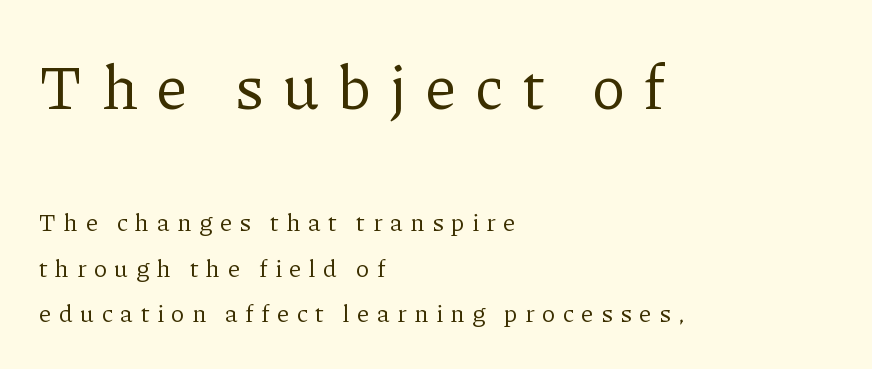
{"serif": "yes", "italic": "no", "bold": "no", "weight": "regular", "width": "normal", "stroke_contrast": "low", "x_height": "medium", "monospaced": "no", "underline": "no", "align": "left", "line_spacing_ratio": 1.81, "letter_spacing": "wide", "letter_spacing_em": 0.3, "larger_block": "first", "size_ratio": 2.52, "glyph_px": 63}
